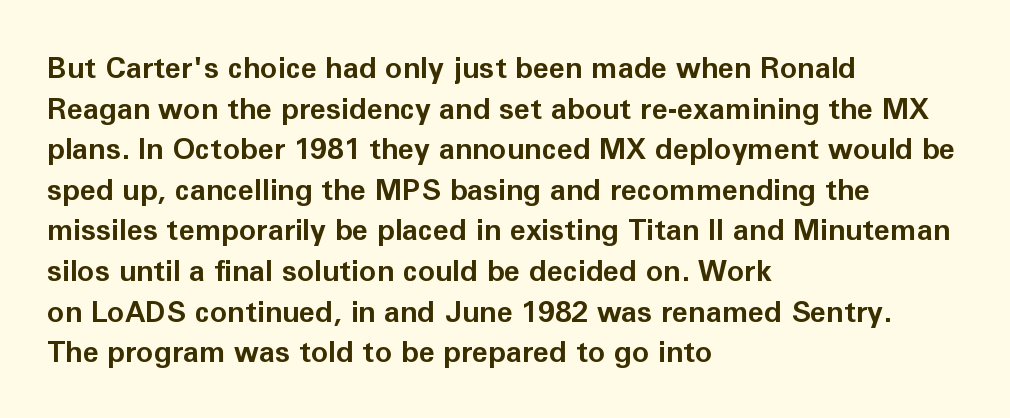
The image shows 29 px bold sans-serif type, upright; set left-aligned, normal line spacing (1.4x), normal letter spacing, not underlined; low stroke contrast and a medium x-height.
